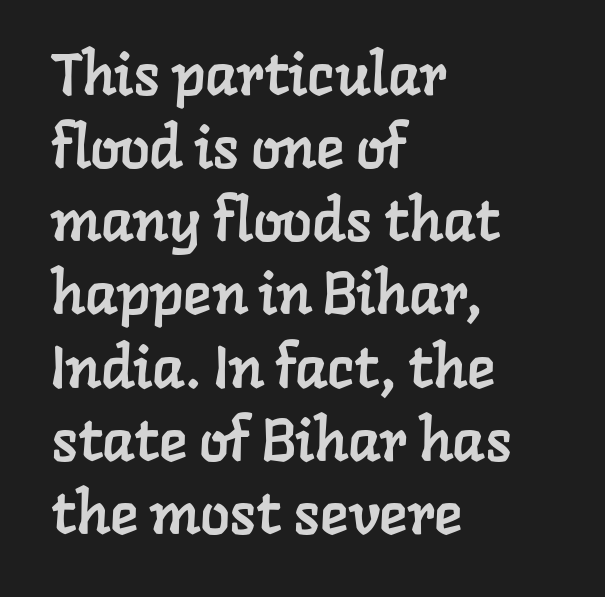
The image shows 59 px serif type; set left-aligned, line spacing 1.24x, normal letter spacing, not underlined; low stroke contrast and a medium x-height.
